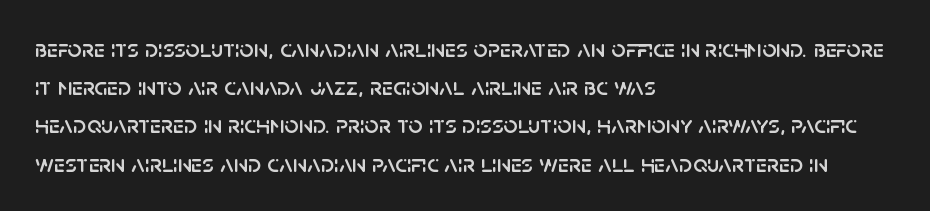
{"italic": "no", "underline": "no", "align": "left", "line_spacing": "normal", "line_spacing_ratio": 1.53, "letter_spacing": "normal", "letter_spacing_em": 0.0, "glyph_px": 25}
